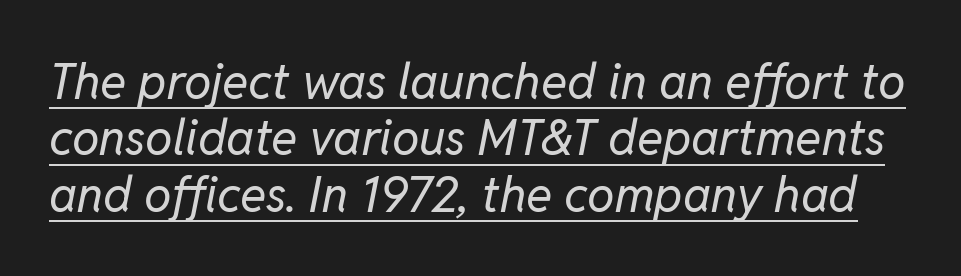
The image shows 49 px regular-weight type, italic (leaning right); set tight line spacing (1.15x), normal letter spacing, underlined; low stroke contrast and a medium x-height.
